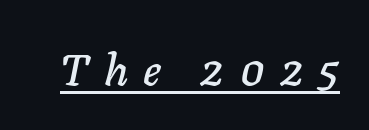
The glyphs are accompanied by a horizontal stroke just below them. The passage shown leans; its letterforms are oblique. This sample uses expanded letter spacing, leaving extra air between glyphs. Each letter keeps its own natural width here, so spacing adapts to shape.
